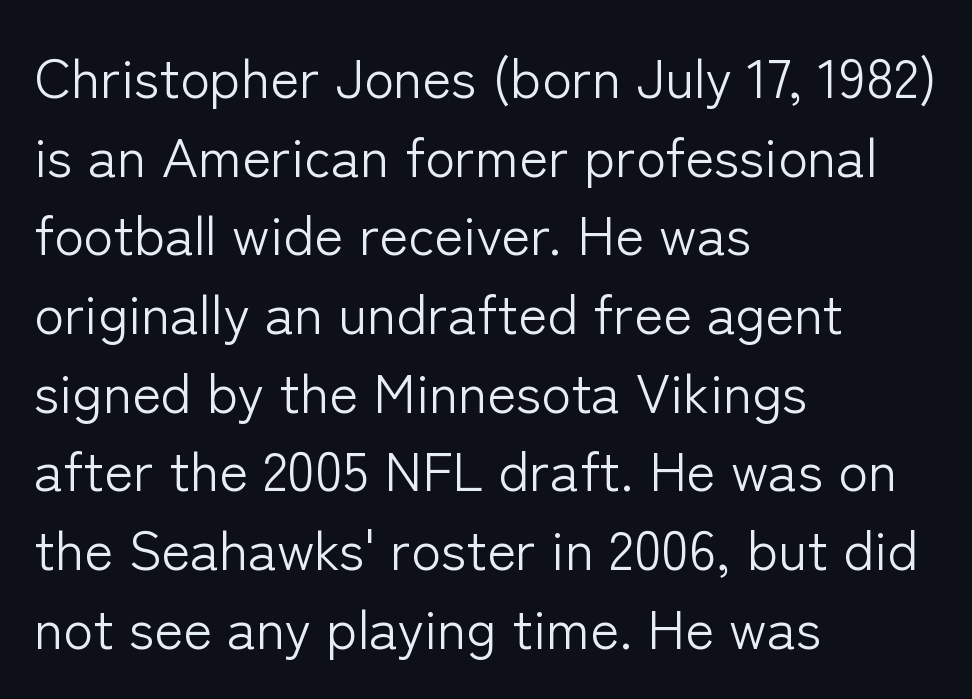
Ink coverage per letter is moderate at most. These lines are rendered in a variable-pitch font. Short and long lines alike share a common starting point at left. Letters rest on an invisible, unmarked baseline. Letterform terminals end flat and unadorned throughout the passage. These lines were composed using upright roman letters.
